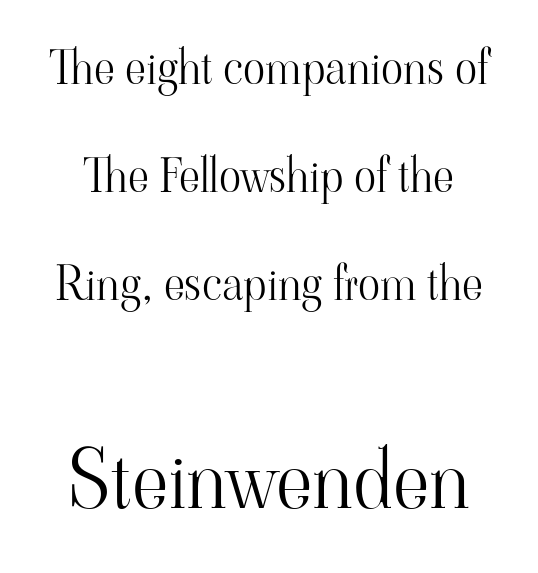
Is this a sans? No — the strokes have serifs. Leading: increased. In terms of letterspacing, this is plain default setting. Any mark beneath the type? The region is blank.
